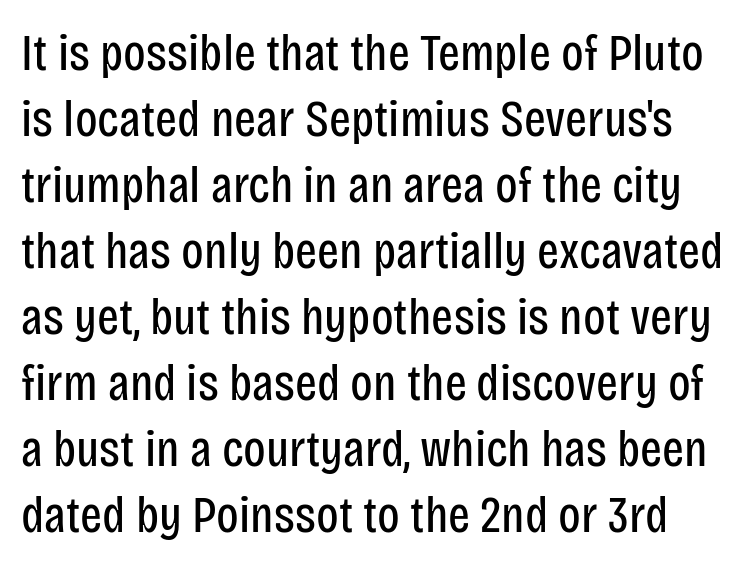
The image shows 52 px regular-weight, condensed sans-serif type, upright; set normal line spacing (1.27x), normal letter spacing, not underlined; low stroke contrast and a large x-height.
